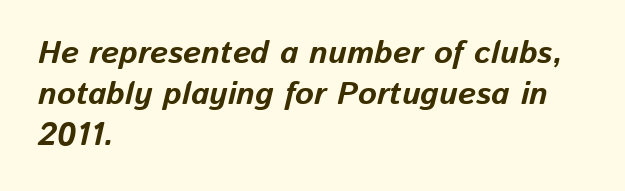
{"italic": "yes", "lean": "right", "slant_degrees": 13, "bold": "yes", "weight": "bold", "width": "normal", "stroke_contrast": "low", "x_height": "medium", "monospaced": "no", "underline": "no", "align": "left", "line_spacing": "normal", "line_spacing_ratio": 1.28, "letter_spacing": "normal", "letter_spacing_em": 0.0, "glyph_px": 32}
